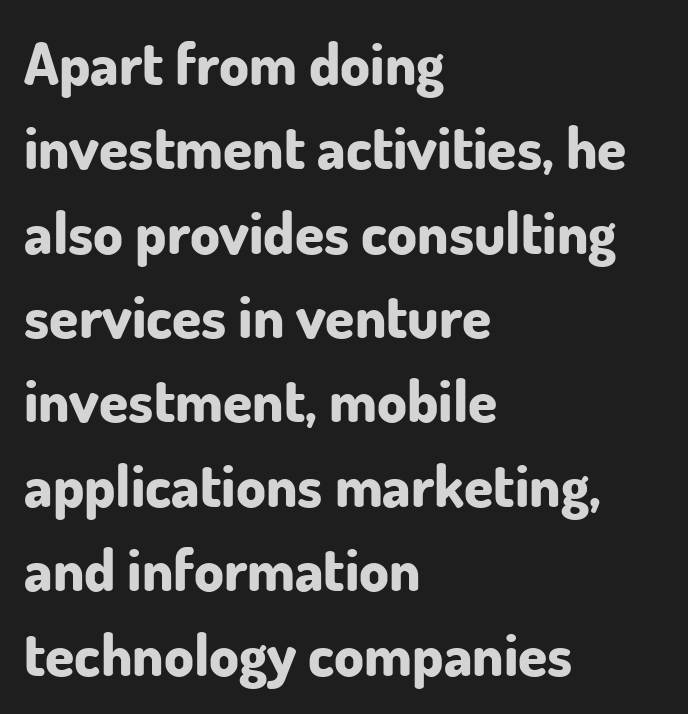
Q: Is the text bold? A: Yes.
Q: Is the text italic (slanted)? A: No, it is upright.
Q: Is the typeface a serif or a sans-serif typeface? A: Sans-serif.
Q: Is the text underlined? A: No.
Q: How is the paragraph aligned? A: Left-aligned.
Q: Is the spacing between letters normal or unusually wide? A: Normal.
Q: Is the spacing between lines tight, normal or loose? A: Normal.
Q: Width (condensed, normal, or wide)? A: Normal.
Q: Stroke contrast? A: Low.
Q: x-height? A: Small.
Q: Monospaced? A: No.
